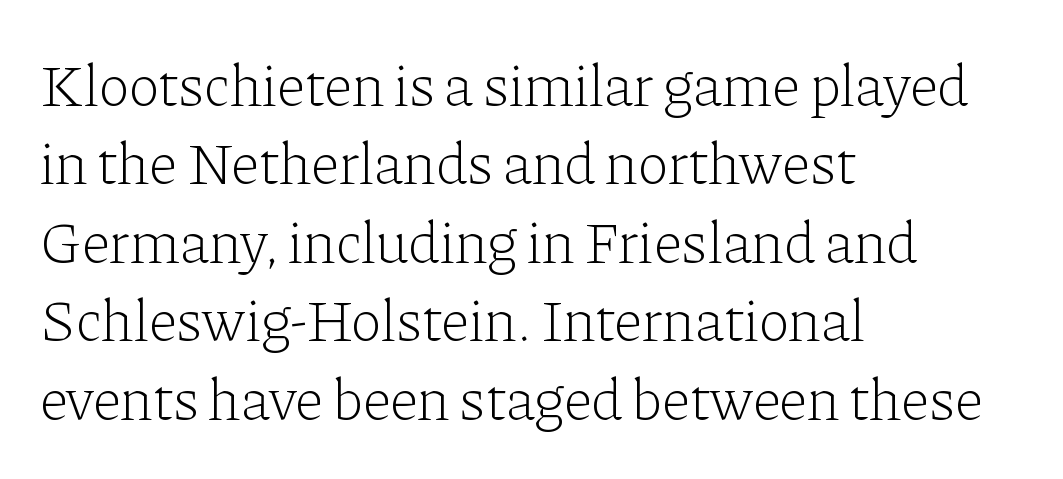
Q: Is the text bold? A: No.
Q: Is the text italic (slanted)? A: No, it is upright.
Q: Is the typeface a serif or a sans-serif typeface? A: Serif.
Q: Is the text underlined? A: No.
Q: How is the paragraph aligned? A: Left-aligned.
Q: Is the spacing between letters normal or unusually wide? A: Normal.
Q: Is the spacing between lines tight, normal or loose? A: Normal.
Q: Width (condensed, normal, or wide)? A: Normal.
Q: Stroke contrast? A: Low.
Q: x-height? A: Medium.
Q: Monospaced? A: No.
